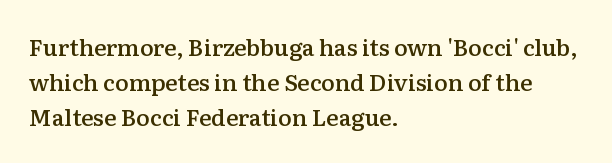
Q: Is the text bold? A: Semi-bold.
Q: Is the text italic (slanted)? A: No, it is upright.
Q: Is the text underlined? A: No.
Q: How is the paragraph aligned? A: Left-aligned.
Q: Is the spacing between letters normal or unusually wide? A: Normal.
Q: Is the spacing between lines tight, normal or loose? A: Normal.
